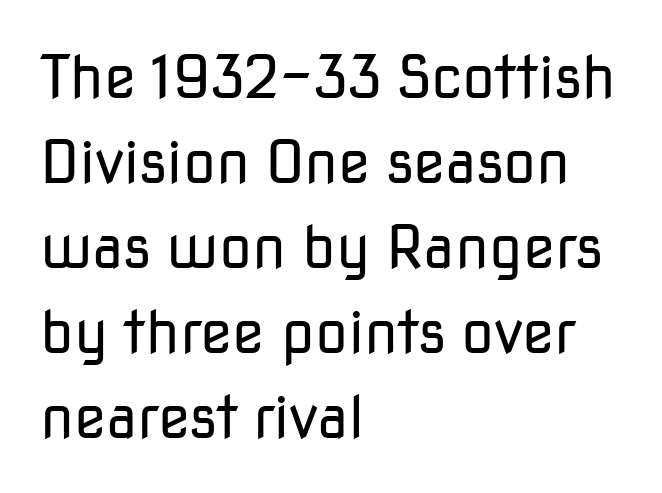
The image shows 59 px regular-weight sans-serif type, upright; set left-aligned, normal line spacing (1.44x), normal letter spacing, not underlined; low stroke contrast and a medium x-height.
